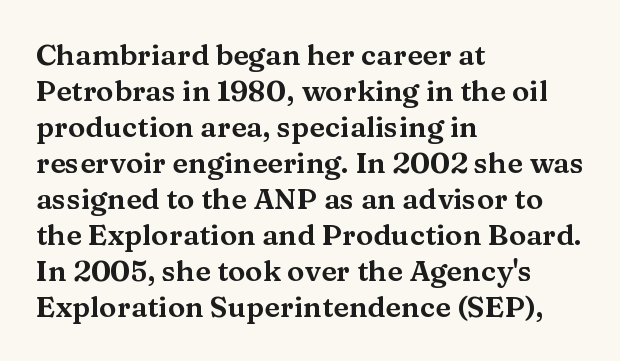
{"serif": "yes", "italic": "no", "width": "wide", "stroke_contrast": "medium", "x_height": "medium", "monospaced": "no", "underline": "no", "align": "left", "line_spacing_ratio": 1.24, "letter_spacing": "normal", "letter_spacing_em": 0.0, "glyph_px": 29}
